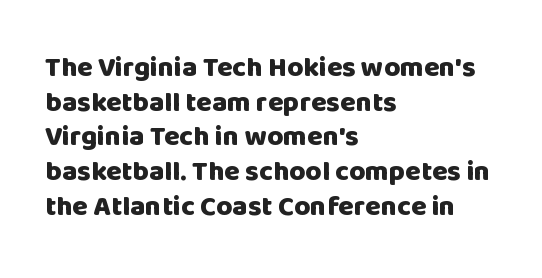
{"serif": "no", "italic": "no", "bold": "yes", "weight": "heavy", "width": "normal", "stroke_contrast": "low", "x_height": "large", "monospaced": "no", "underline": "no", "align": "left", "line_spacing_ratio": 1.24, "letter_spacing": "normal", "letter_spacing_em": 0.0, "glyph_px": 28}
